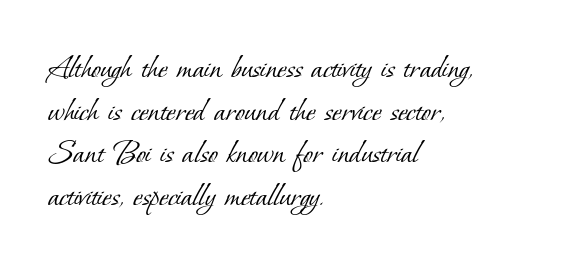
Q: Is the text bold? A: No.
Q: Is the typeface a serif or a sans-serif typeface? A: Serif.
Q: Is the text underlined? A: No.
Q: How is the paragraph aligned? A: Left-aligned.
Q: Is the spacing between letters normal or unusually wide? A: Normal.
Q: Width (condensed, normal, or wide)? A: Normal.
Q: Stroke contrast? A: Low.
Q: x-height? A: Small.
Q: Monospaced? A: No.
